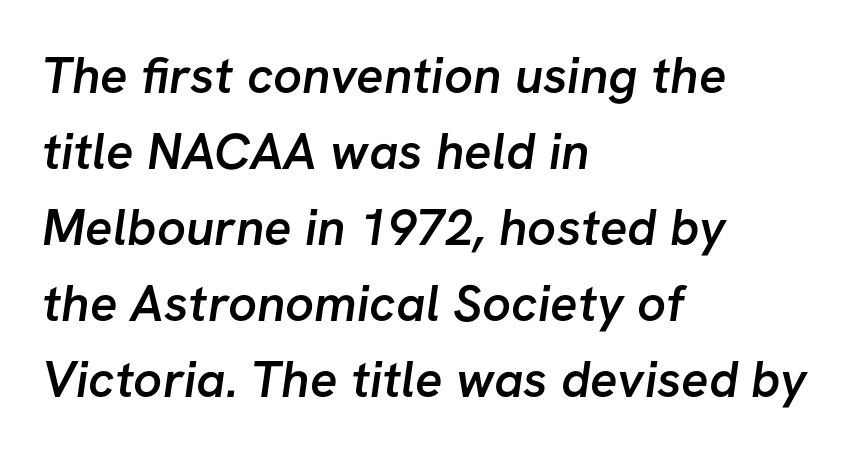
{"serif": "no", "bold": "semi", "weight": "semibold", "width": "normal", "stroke_contrast": "low", "x_height": "medium", "monospaced": "no", "underline": "no", "align": "left", "line_spacing": "normal", "line_spacing_ratio": 1.49, "letter_spacing": "normal", "letter_spacing_em": 0.0, "glyph_px": 51}
